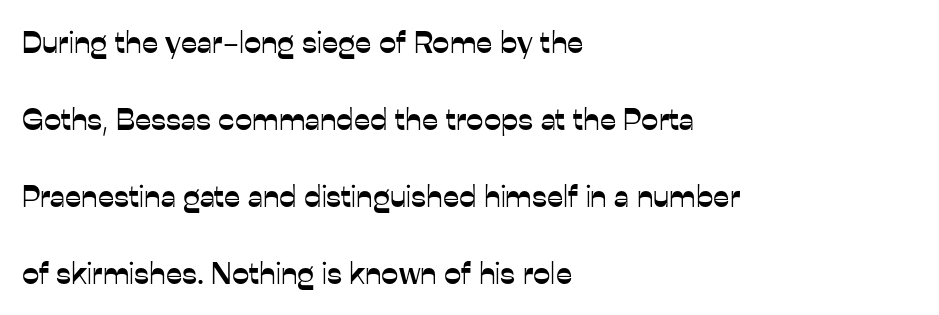
This rendering features lettering with no underline. Is there any slant? The stems are plumb. You could call the tracking neutral — neither tight nor loose. The lines are quadded left.
